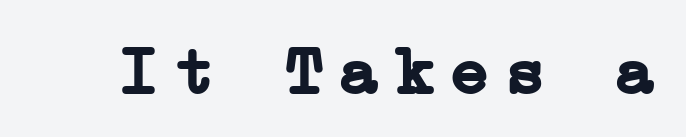
Tracking here is generous; glyphs stand well apart from one another. Nope, not italic — everything's standing straight. A full-strength bold gives these letters their thick strokes. Descenders hang freely into open space. This sample uses a serif face.
